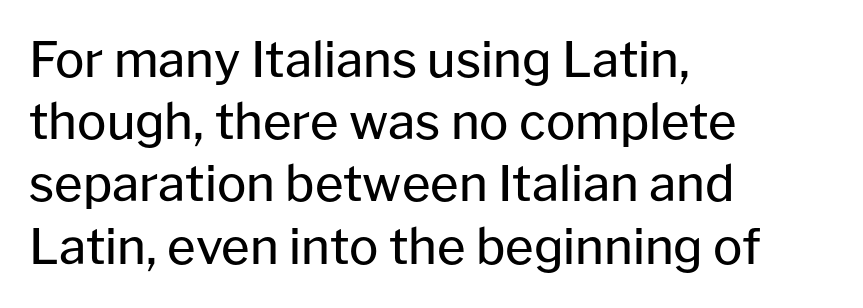
Q: Is the text bold? A: No.
Q: Is the text italic (slanted)? A: No, it is upright.
Q: Is the typeface a serif or a sans-serif typeface? A: Sans-serif.
Q: Is the text underlined? A: No.
Q: How is the paragraph aligned? A: Left-aligned.
Q: Is the spacing between letters normal or unusually wide? A: Normal.
Q: Is the spacing between lines tight, normal or loose? A: Normal.
Q: Width (condensed, normal, or wide)? A: Normal.
Q: Stroke contrast? A: Low.
Q: x-height? A: Medium.
Q: Monospaced? A: No.
